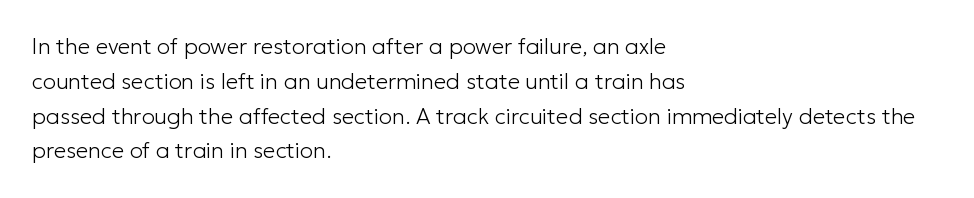
Q: Is the text bold? A: No.
Q: Is the text italic (slanted)? A: No, it is upright.
Q: Is the text underlined? A: No.
Q: How is the paragraph aligned? A: Left-aligned.
Q: Is the spacing between letters normal or unusually wide? A: Normal.
Q: Is the spacing between lines tight, normal or loose? A: Normal.
